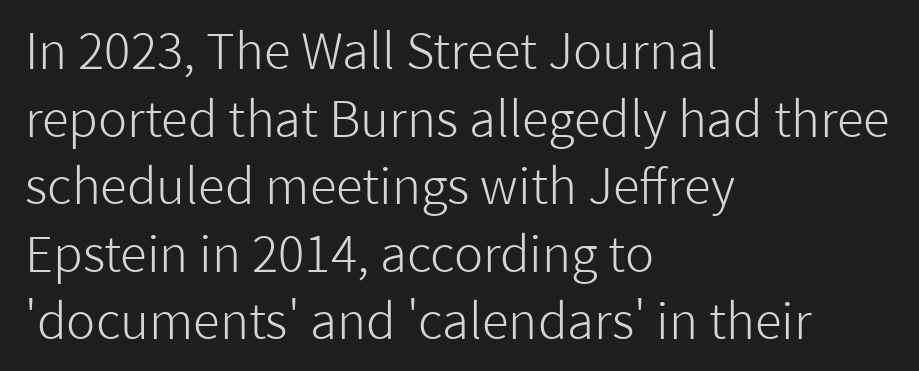
{"serif": "no", "italic": "no", "bold": "no", "weight": "light", "width": "normal", "stroke_contrast": "low", "x_height": "medium", "monospaced": "no", "underline": "no", "align": "left", "line_spacing": "normal", "line_spacing_ratio": 1.38, "letter_spacing": "normal", "letter_spacing_em": 0.0, "glyph_px": 49}
